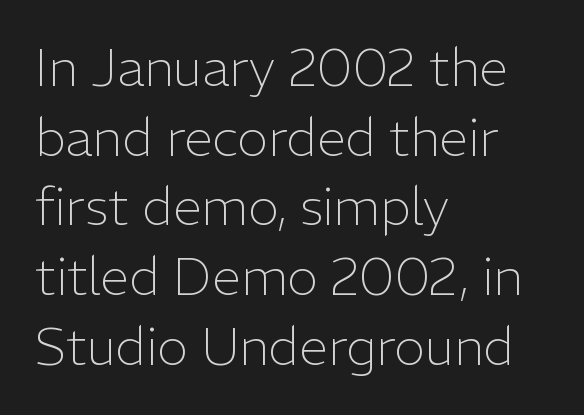
The image shows 52 px light sans-serif type, upright; set left-aligned, normal line spacing (1.34x), normal letter spacing, not underlined; low stroke contrast and a medium x-height.
